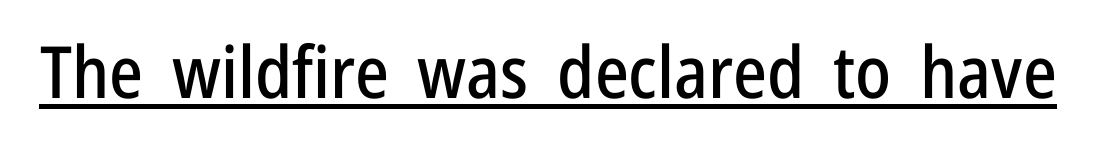
{"serif": "no", "italic": "no", "width": "condensed", "stroke_contrast": "low", "x_height": "medium", "monospaced": "no", "underline": "yes", "letter_spacing": "normal", "letter_spacing_em": 0.0, "glyph_px": 72}
